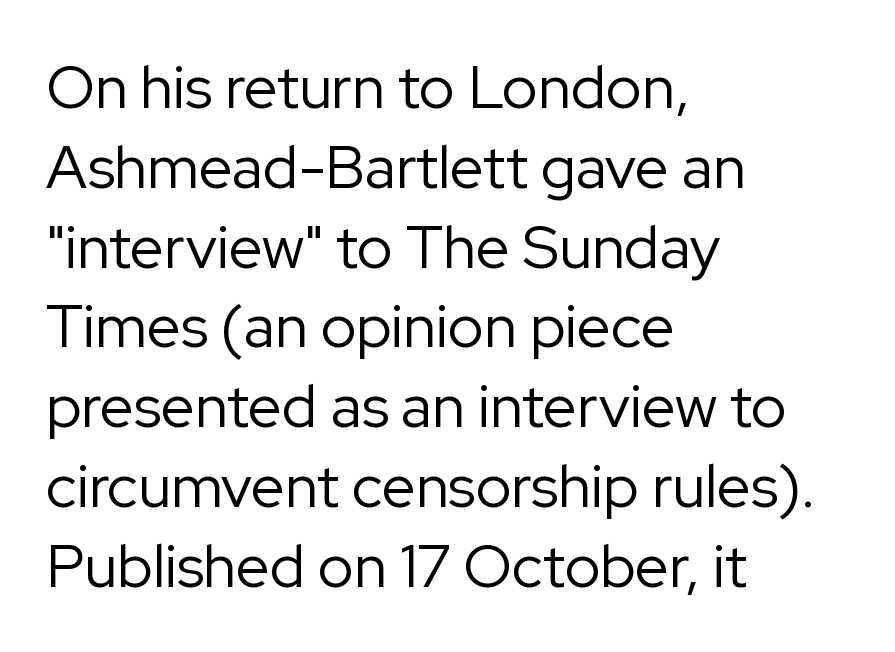
The image shows 60 px regular-weight sans-serif type, upright; set left-aligned, normal line spacing (1.33x), normal letter spacing, not underlined; low stroke contrast and a medium x-height.
